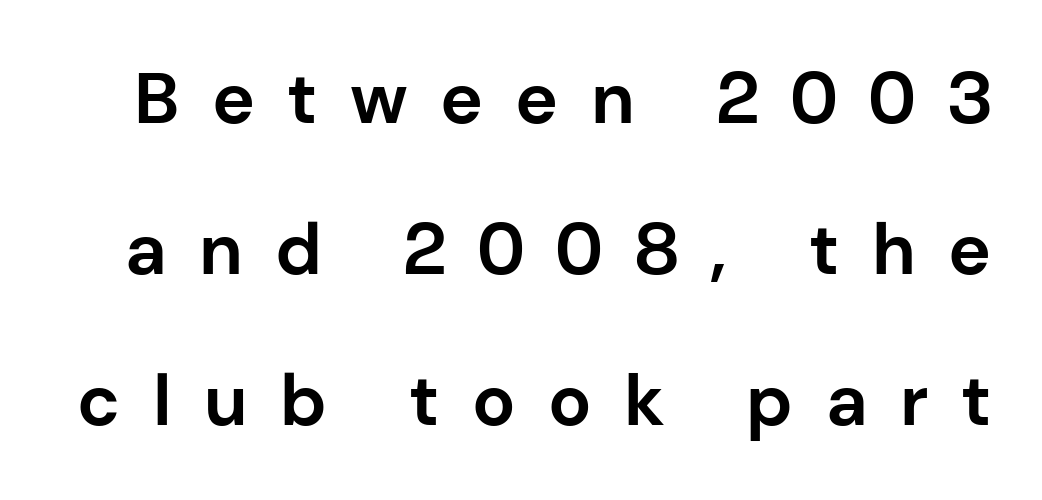
The image shows 72 px bold sans-serif type, upright; set loose line spacing (2.1x), unusually wide letter spacing (+0.45 em), not underlined; low stroke contrast and a medium x-height.
